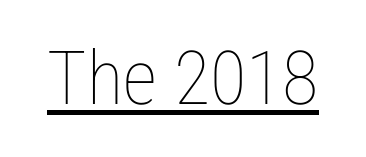
The image shows 75 px thin, condensed type, upright; set normal letter spacing, underlined; low stroke contrast and a medium x-height.
